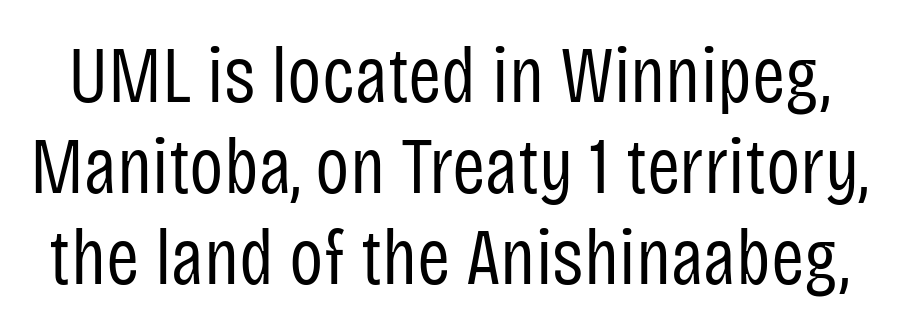
The image shows 80 px regular-weight, condensed sans-serif type, upright; set tight line spacing (1.14x), normal letter spacing, not underlined; low stroke contrast and a large x-height.
